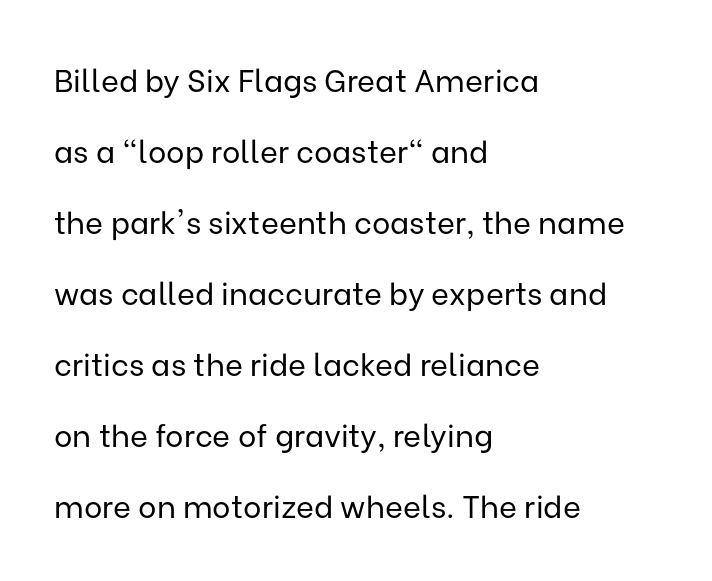
The image shows 31 px regular-weight sans-serif type, upright; set left-aligned, loose line spacing (2.29x), normal letter spacing, not underlined; low stroke contrast and a medium x-height.
